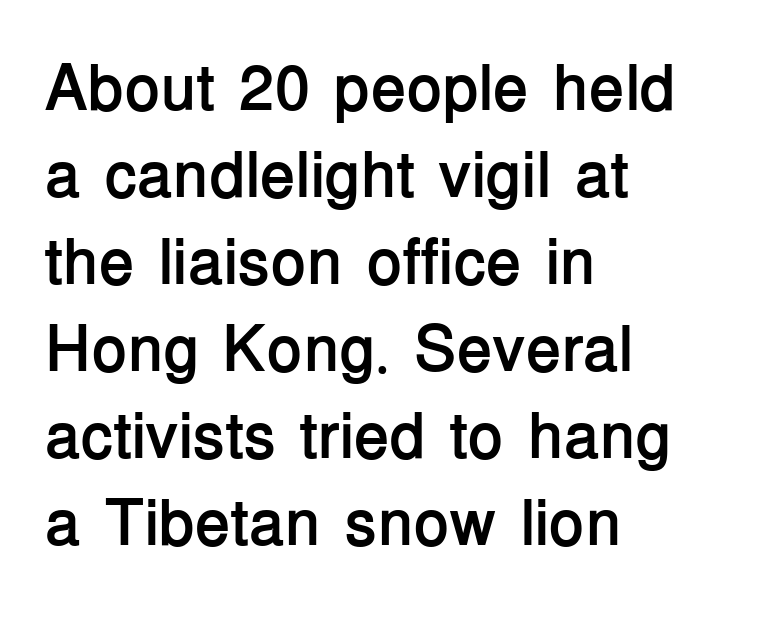
The image shows 65 px semibold sans-serif type, upright; set left-aligned, normal line spacing (1.34x), normal letter spacing, not underlined; low stroke contrast and a medium x-height.
